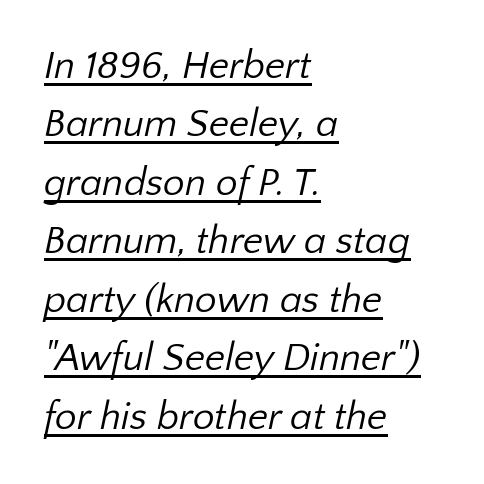
Is there an underline? Yes — a line sits under the letters. These lines keep a tight, regular rhythm from letter to letter. The letters carry no serifs — their stems end cleanly without finishing strokes. No extra ink here — the face is not bold.
